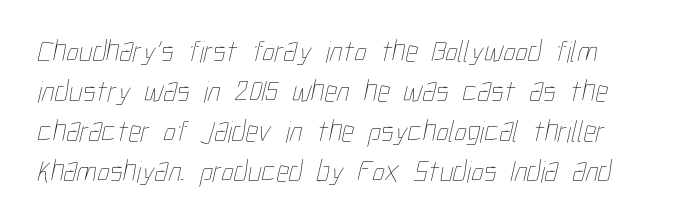
The image shows 31 px thin, condensed type; set normal line spacing (1.29x), normal letter spacing, not underlined; low stroke contrast and a medium x-height.
